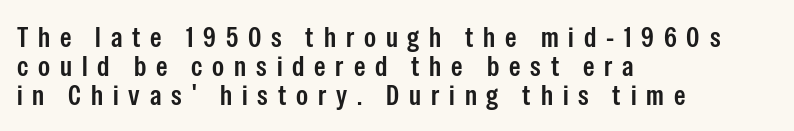
It's the straight-up-and-down kind of type. To sum up the face: it is a sans, with no serifs. In CSS terms this would be text-align: left. The letterforms stand isolated, each surrounded by extra space. What's the leading like? Squeezed, with rows nearly overlapping.
